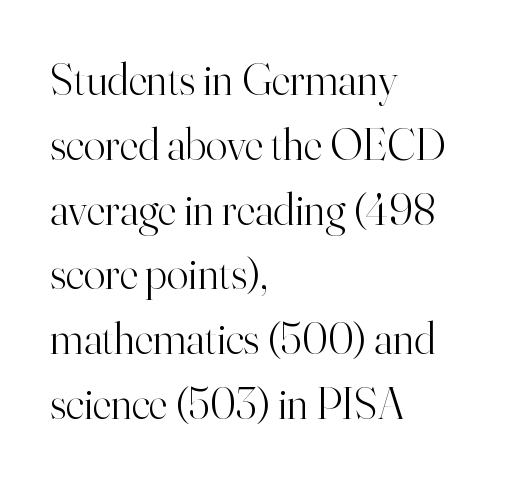
{"serif": "yes", "italic": "no", "bold": "no", "weight": "light", "width": "normal", "stroke_contrast": "high", "x_height": "small", "monospaced": "no", "underline": "no", "align": "left", "line_spacing": "normal", "line_spacing_ratio": 1.44, "letter_spacing": "normal", "letter_spacing_em": 0.0, "glyph_px": 45}
